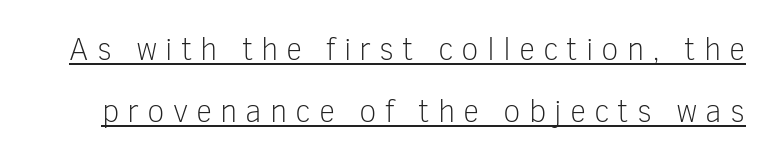
The image shows 32 px light sans-serif type, upright; set loose line spacing (1.93x), unusually wide letter spacing (+0.25 em), underlined; low stroke contrast and a medium x-height.
